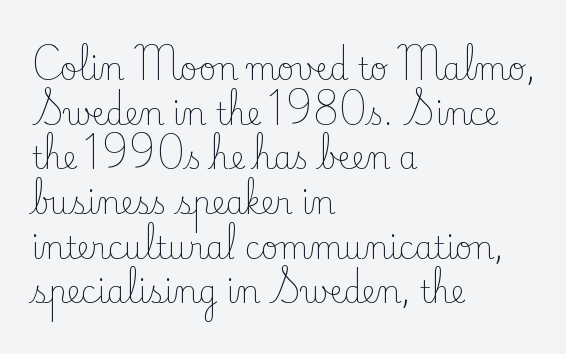
The image shows 30 px light serif type, upright; set left-aligned, normal line spacing (1.49x), normal letter spacing, not underlined; low stroke contrast and a small x-height.
